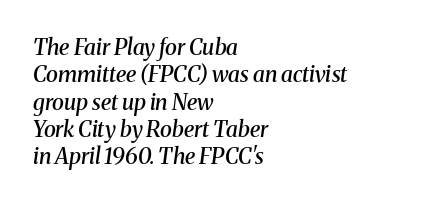
Q: Is the text bold? A: Semi-bold.
Q: Is the text italic (slanted)? A: Yes, it leans right by about 8 degrees.
Q: Is the text underlined? A: No.
Q: How is the paragraph aligned? A: Left-aligned.
Q: Is the spacing between letters normal or unusually wide? A: Normal.
